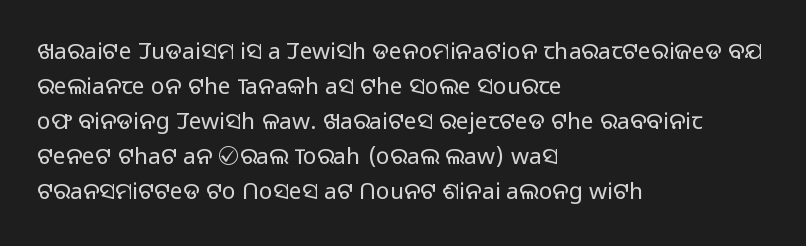
Q: Is the text bold? A: No.
Q: Is the text italic (slanted)? A: No, it is upright.
Q: Is the text underlined? A: No.
Q: How is the paragraph aligned? A: Left-aligned.
Q: Is the spacing between letters normal or unusually wide? A: Normal.
Q: Is the spacing between lines tight, normal or loose? A: Normal.
